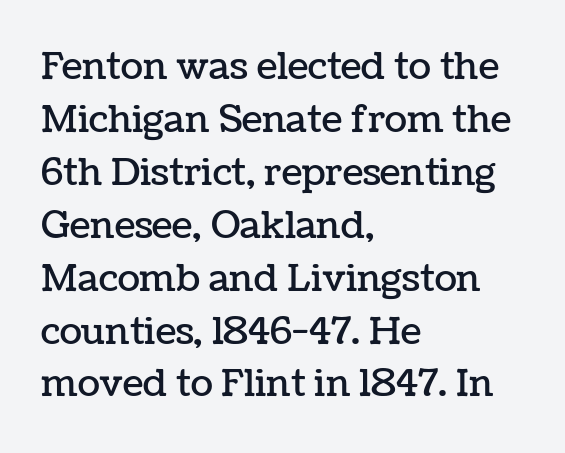
The image shows 37 px text type, upright; set left-aligned, normal line spacing (1.43x), normal letter spacing, not underlined; low stroke contrast and a medium x-height.
